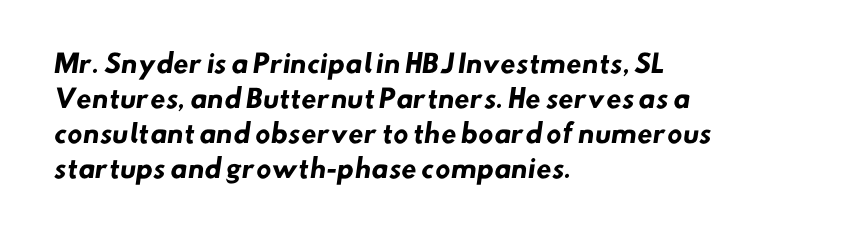
Vertically, the passage feels balanced, rows spaced as you'd expect. Each glyph is drawn with heavy, bold strokes. A classic flush-left, rag-right setting is used for this passage. The specimen omits any rule beneath the text block's lines.
